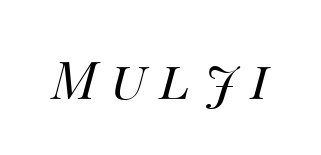
Q: Is the text bold? A: No.
Q: Is the text italic (slanted)? A: Yes, it leans right by about 14 degrees.
Q: Is the text underlined? A: No.
Q: Is the spacing between letters normal or unusually wide? A: Unusually wide.
Q: Width (condensed, normal, or wide)? A: Normal.
Q: Stroke contrast? A: Medium.
Q: x-height? A: Large.
Q: Monospaced? A: No.
